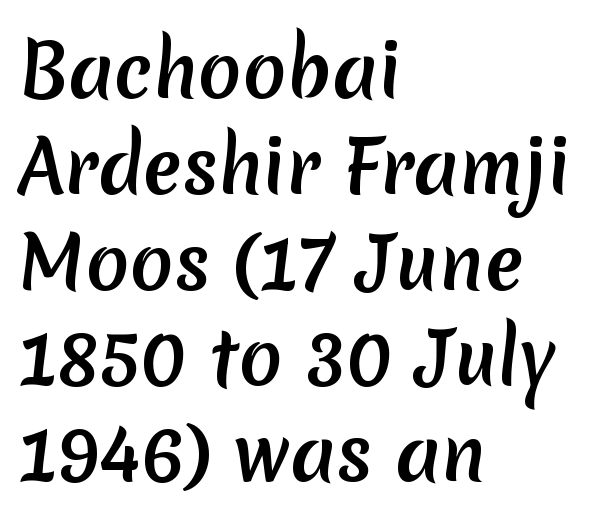
{"serif": "no", "bold": "yes", "weight": "semibold", "width": "normal", "stroke_contrast": "low", "x_height": "medium", "monospaced": "no", "underline": "no", "align": "left", "line_spacing": "normal", "line_spacing_ratio": 1.33, "letter_spacing": "normal", "letter_spacing_em": 0.0, "glyph_px": 72}
